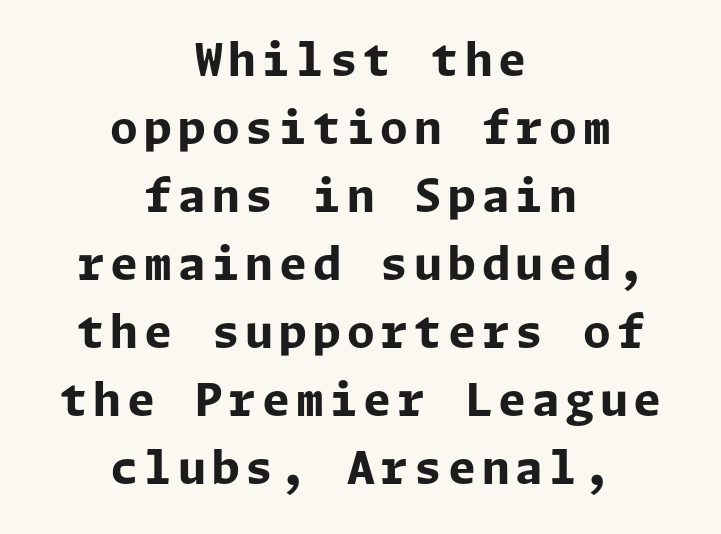
{"serif": "no", "italic": "no", "bold": "yes", "weight": "bold", "width": "normal", "stroke_contrast": "low", "x_height": "medium", "underline": "no", "align": "center", "line_spacing": "normal", "line_spacing_ratio": 1.51, "glyph_px": 45}
